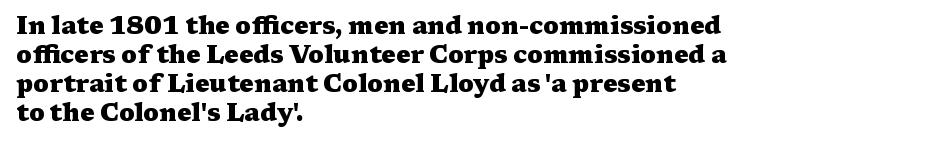
{"italic": "no", "bold": "yes", "underline": "no", "align": "left", "line_spacing_ratio": 1.21, "letter_spacing": "normal", "letter_spacing_em": 0.0, "glyph_px": 24}
